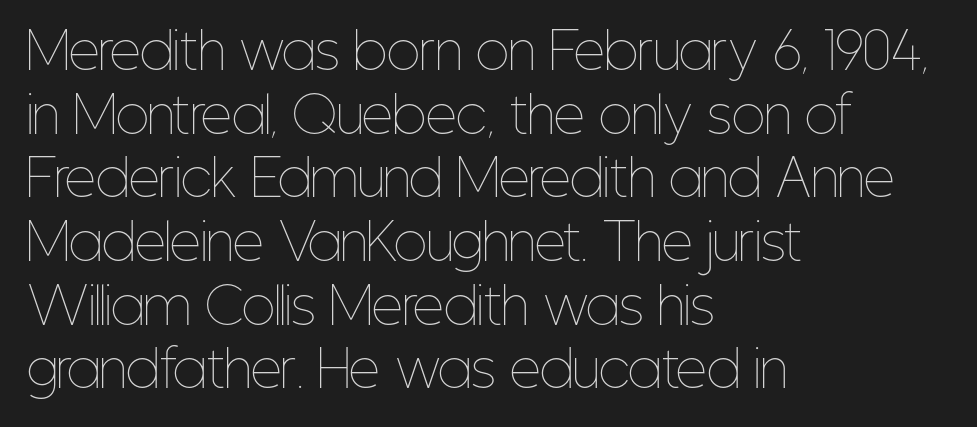
Weight: not bold — regular or lighter. The paragraph shown leans on its left margin. Compared with typical body copy, the letter spacing here is the same. Is this a fixed-width face? No — the glyphs have proportional, varying widths. The rendering uses a moderate line-height, typical for paragraphs. In terms of posture, this sample is upright.
